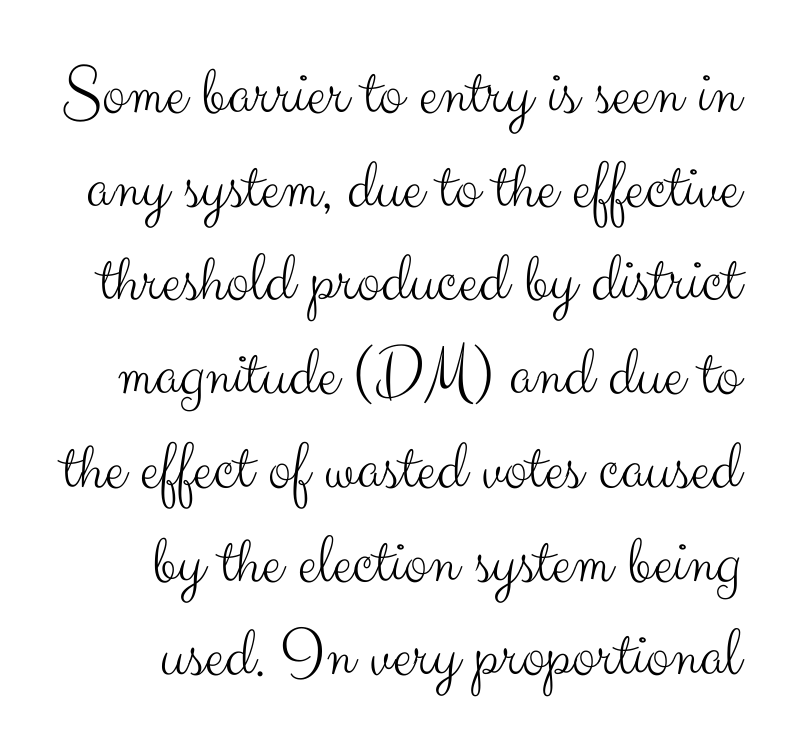
Is the letter spacing exaggerated? No — it looks like the ordinary default. The rag falls on the left side of this text block. A bare baseline throughout the passage. The characters display no serif detailing; their extremities are plain.
